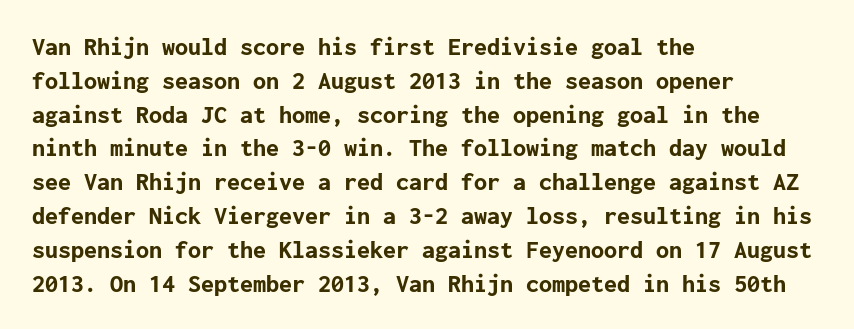
Notice how the stems are strictly vertical — no italics here. The passage shown is emphatically bold. Students, observe: this is what conventionally led text looks like. You could call the tracking neutral — neither tight nor loose. The ragged edge is on the right, which tells us the setting is flush left. Descenders are the only things crossing below the line.
